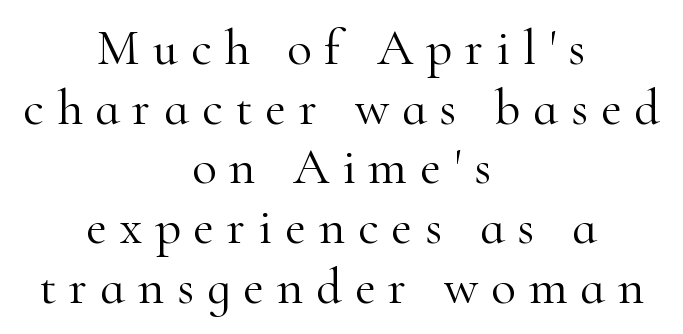
The image shows 51 px light serif type, upright; set centered, line spacing 1.17x, unusually wide letter spacing (+0.25 em), not underlined; high stroke contrast and a small x-height.
